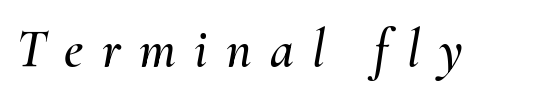
The image shows 54 px text type, italic (leaning right); set unusually wide letter spacing (+0.34 em), not underlined; medium stroke contrast and a small x-height.
